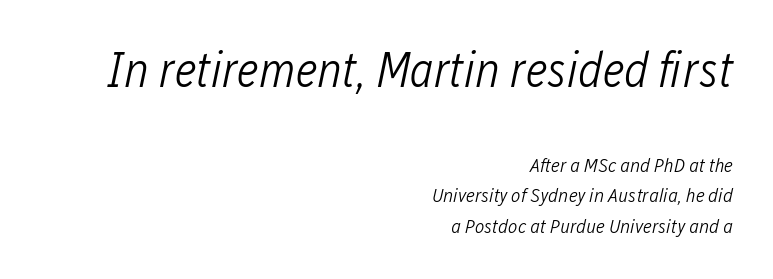
The horizontal fit of the characters is conventional and even. Two sizes are in play, and the larger belongs to the first block. Quick note: italic. Lines of text with bare space underneath. Varying glyph widths throughout — classic text-font behaviour. Stroke thickness stays within the range of a standard reading face or lighter.
